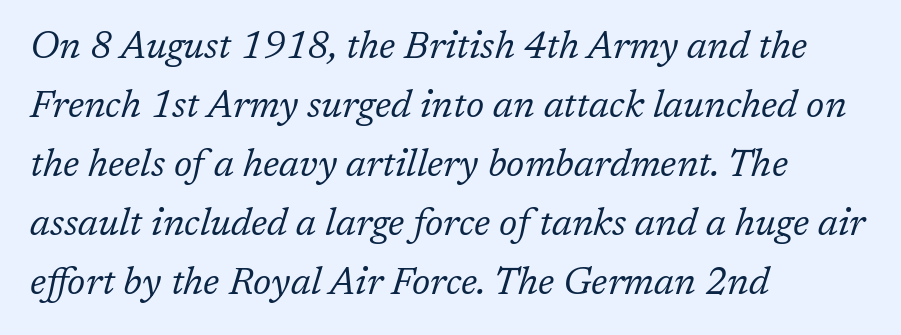
{"serif": "yes", "italic": "yes", "lean": "right", "slant_degrees": 17, "bold": "no", "weight": "regular", "width": "normal", "stroke_contrast": "low", "x_height": "medium", "monospaced": "no", "underline": "no", "align": "left", "line_spacing": "normal", "line_spacing_ratio": 1.55, "letter_spacing": "normal", "letter_spacing_em": 0.0, "glyph_px": 38}
